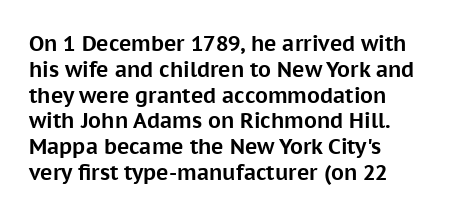
The image shows 21 px bold type, upright; set left-aligned, line spacing 1.23x, normal letter spacing, not underlined.
